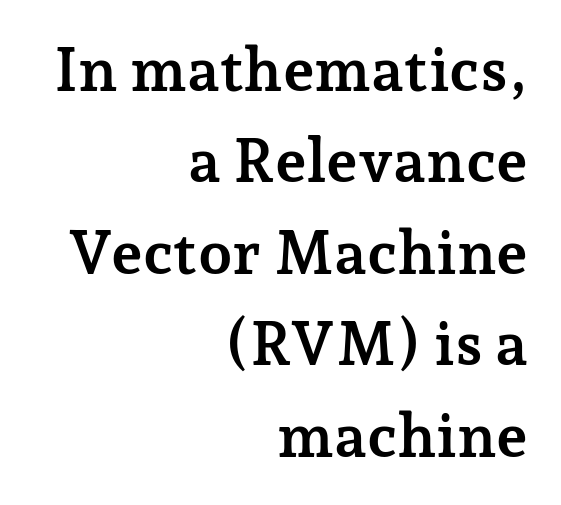
{"serif": "yes", "italic": "no", "bold": "yes", "weight": "semibold", "width": "normal", "stroke_contrast": "low", "x_height": "medium", "monospaced": "no", "underline": "no", "align": "right", "line_spacing": "normal", "line_spacing_ratio": 1.5, "letter_spacing": "normal", "letter_spacing_em": 0.0, "glyph_px": 61}
